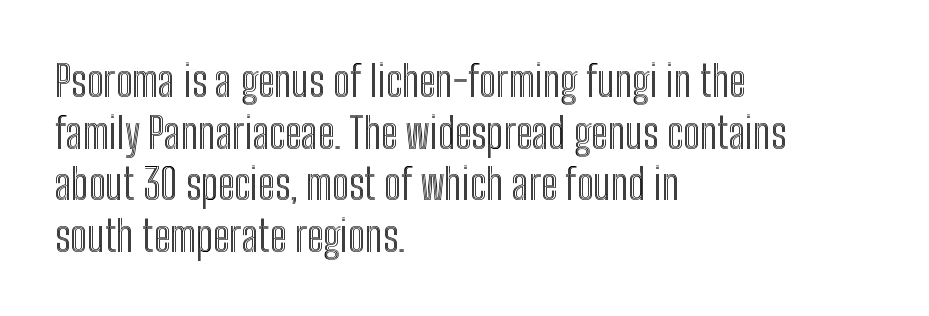
The image shows 42 px condensed type, upright; set left-aligned, line spacing 1.23x, normal letter spacing, not underlined; a medium x-height.
